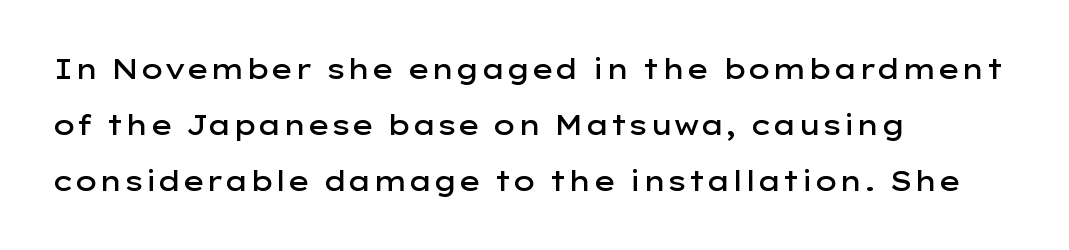
Bare-footed words on every line. Horizontally, the lines are justified to the leading edge only. Weight check: semibold — heavier than regular, not quite bold. Vertical spacing — loose.
